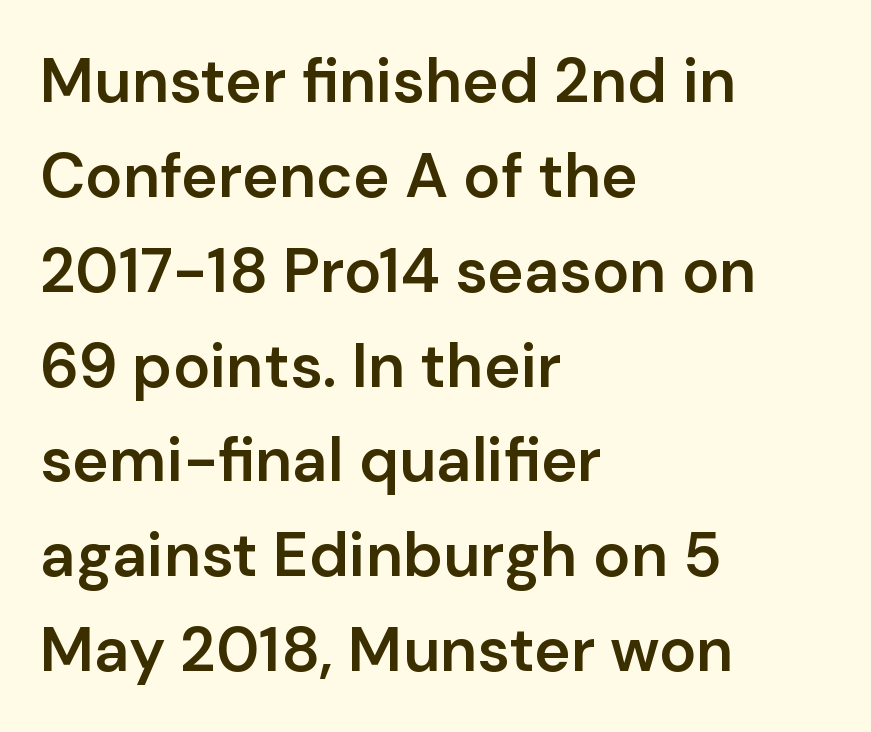
{"serif": "no", "italic": "no", "bold": "semi", "weight": "semibold", "width": "normal", "stroke_contrast": "low", "x_height": "medium", "monospaced": "no", "underline": "no", "align": "left", "line_spacing": "normal", "line_spacing_ratio": 1.53, "letter_spacing": "normal", "letter_spacing_em": 0.0, "glyph_px": 62}
